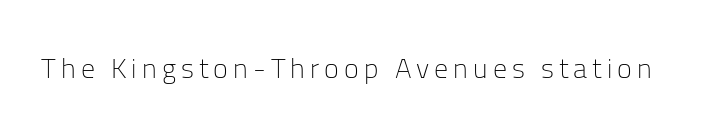
Q: Is the text bold? A: No.
Q: Is the text italic (slanted)? A: No, it is upright.
Q: Is the typeface a serif or a sans-serif typeface? A: Sans-serif.
Q: Is the text underlined? A: No.
Q: Width (condensed, normal, or wide)? A: Normal.
Q: Stroke contrast? A: Low.
Q: x-height? A: Medium.
Q: Monospaced? A: No.
